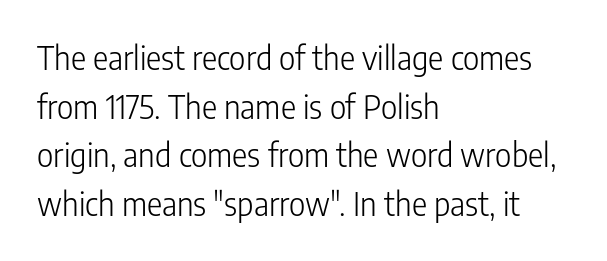
{"serif": "no", "italic": "no", "bold": "no", "weight": "light", "width": "condensed", "stroke_contrast": "low", "x_height": "medium", "monospaced": "no", "underline": "no", "align": "left", "line_spacing": "normal", "line_spacing_ratio": 1.52, "letter_spacing": "normal", "letter_spacing_em": 0.0, "glyph_px": 32}
